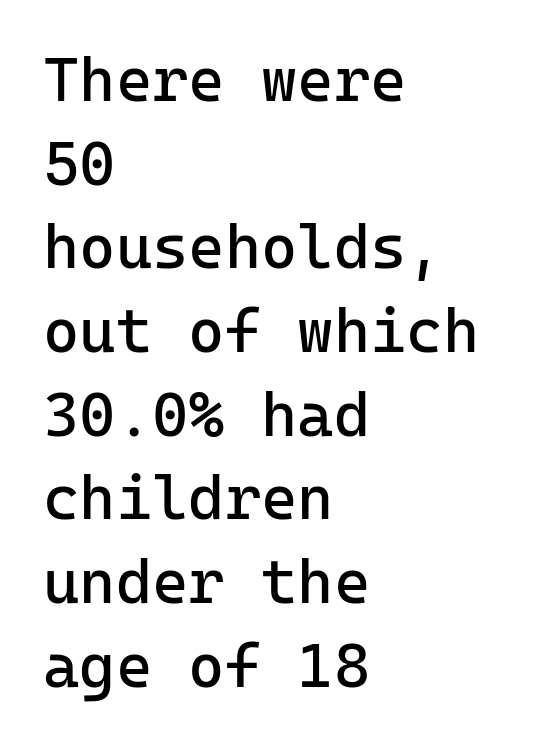
Q: Is the text bold? A: No.
Q: Is the text italic (slanted)? A: No, it is upright.
Q: Is the typeface a serif or a sans-serif typeface? A: Sans-serif.
Q: Is the text underlined? A: No.
Q: How is the paragraph aligned? A: Left-aligned.
Q: Is the spacing between letters normal or unusually wide? A: Normal.
Q: Is the spacing between lines tight, normal or loose? A: Normal.
Q: Width (condensed, normal, or wide)? A: Normal.
Q: Stroke contrast? A: Low.
Q: x-height? A: Medium.
Q: Monospaced? A: Yes.
